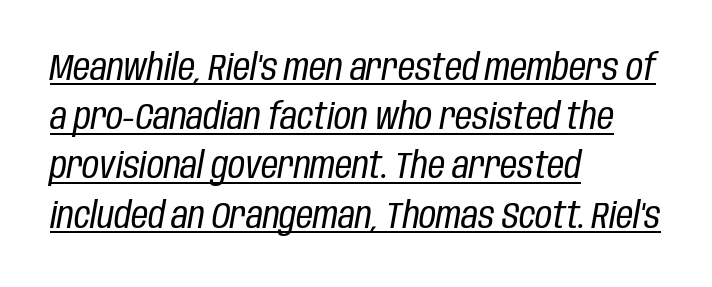
Which margin do the lines hug? The left one — the right edge is uneven. These lines are rendered in a variable-pitch font. On a weight scale, this lands at 450 or below. Each word holds together tightly as a unit, with standard inter-letter gaps. If you measured baseline to baseline, you'd find a middling distance. The typesetter has applied underlining to the passage shown.
